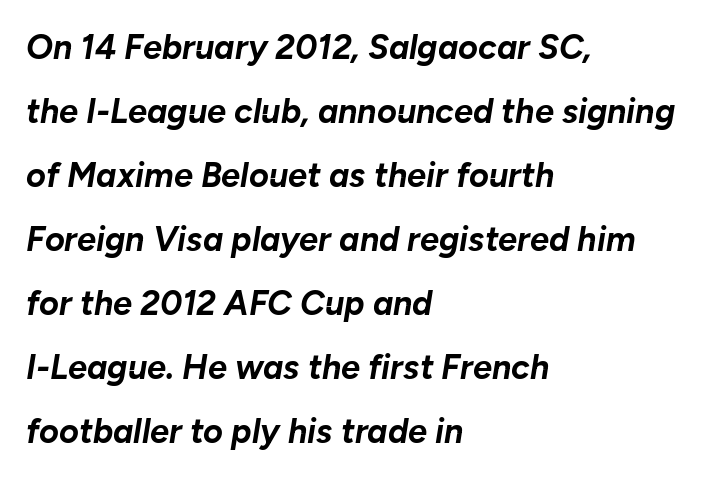
{"italic": "yes", "lean": "right", "slant_degrees": 10, "bold": "yes", "weight": "bold", "width": "normal", "stroke_contrast": "low", "x_height": "medium", "monospaced": "no", "underline": "no", "align": "left", "line_spacing_ratio": 1.88, "letter_spacing": "normal", "letter_spacing_em": 0.0, "glyph_px": 34}
